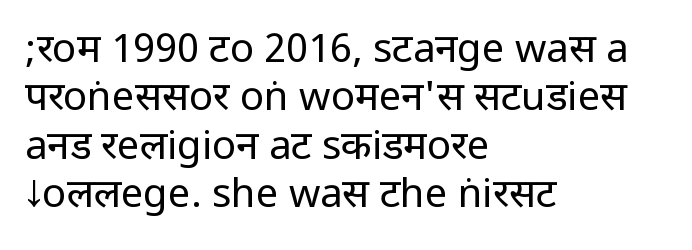
Nobody drew a line under any word here. This is roman type, the default non-slanted kind. Heaviness? Minimal to ordinary, like unemphasized prose. Short note: letters normally spaced. Nothing sits at the stroke ends, so this counts as sans-serif. The lines are quadded left.
